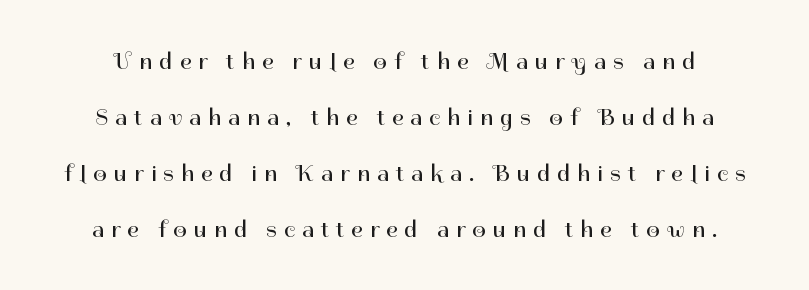
{"italic": "no", "bold": "no", "underline": "no", "line_spacing": "loose", "line_spacing_ratio": 2.33, "letter_spacing": "wide", "letter_spacing_em": 0.3, "glyph_px": 24}
